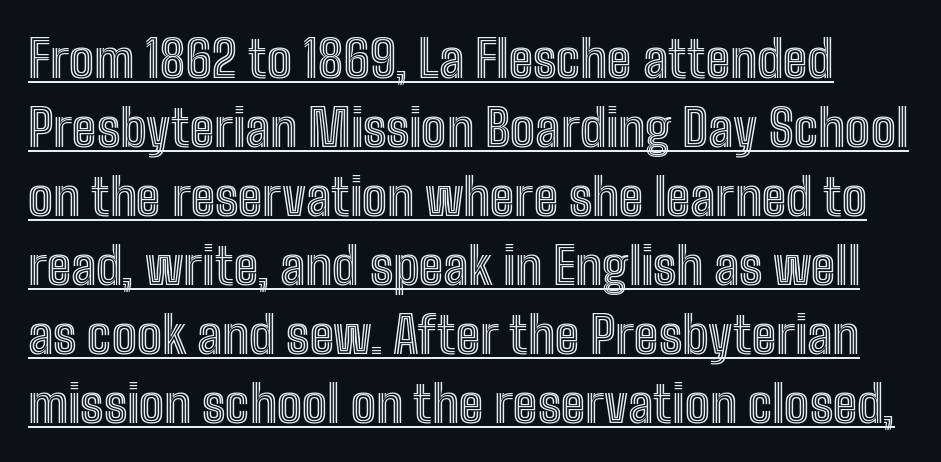
The image shows 50 px condensed type, upright; set normal line spacing (1.38x), normal letter spacing, underlined; a medium x-height.
